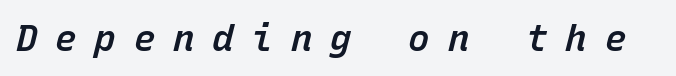
{"italic": "yes", "lean": "right", "slant_degrees": 15, "bold": "semi", "weight": "semibold", "width": "normal", "stroke_contrast": "low", "x_height": "medium", "monospaced": "yes", "underline": "no", "letter_spacing": "wide", "letter_spacing_em": 0.49, "glyph_px": 36}
